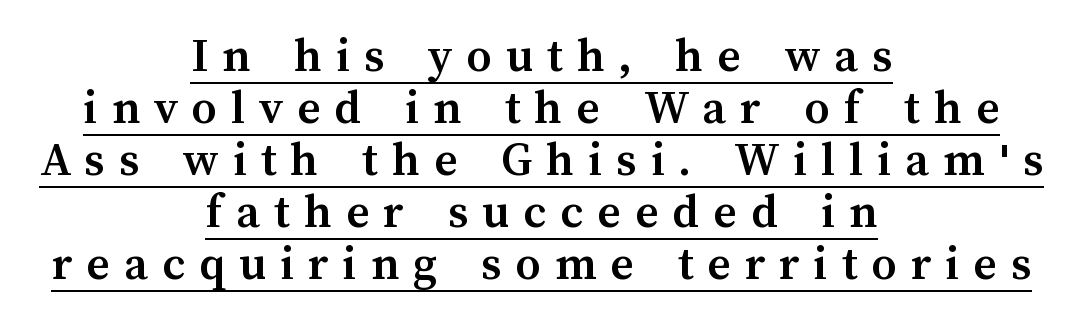
Notice how the stems are strictly vertical — no italics here. Which margin do the lines hug? Neither — every line sits in the middle. The rendered words wear a rule along their underside. The line-height multiplier appears low, near solid setting. The rendering uses natural spacing where letterforms have individual widths.
